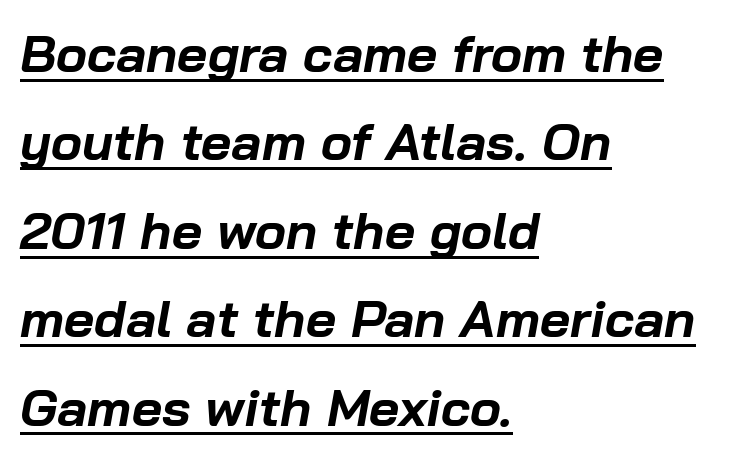
The words here are underlined. The face used here has the dense, thick strokes of a bold. These lines were composed using italics. Default kerning and tracking; the words read as compact shapes.
